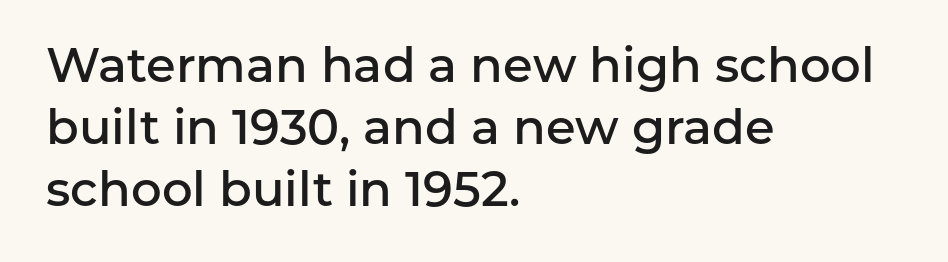
The image shows 48 px semibold sans-serif type, upright; set left-aligned, normal line spacing (1.29x), normal letter spacing, not underlined; low stroke contrast and a medium x-height.
